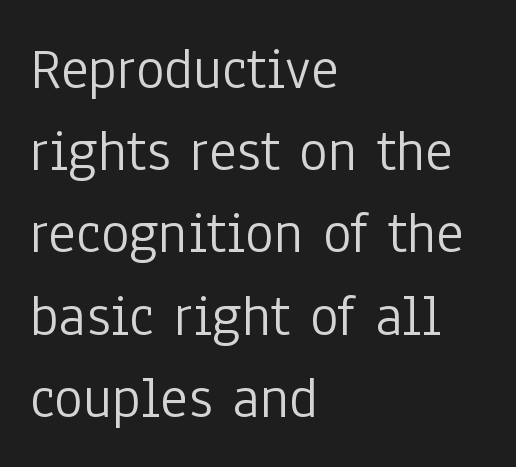
The image shows 60 px light, condensed sans-serif type, upright; set left-aligned, normal line spacing (1.37x), normal letter spacing, not underlined; low stroke contrast and a medium x-height.
